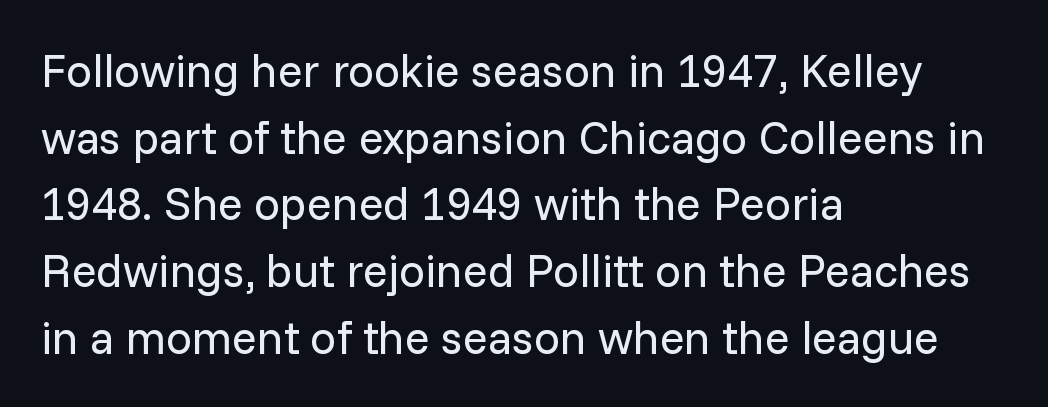
The image shows 46 px regular-weight sans-serif type, upright; set left-aligned, normal line spacing (1.45x), normal letter spacing, not underlined; low stroke contrast and a medium x-height.
